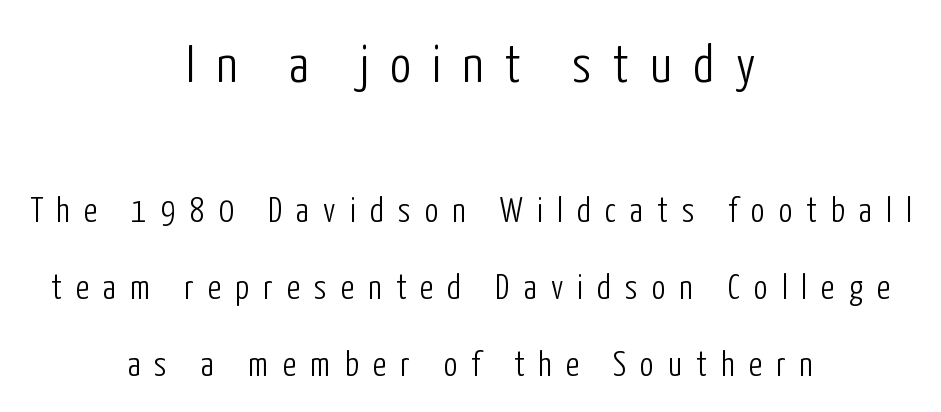
{"serif": "no", "italic": "no", "bold": "no", "weight": "light", "width": "condensed", "stroke_contrast": "low", "x_height": "medium", "monospaced": "no", "underline": "no", "align": "center", "line_spacing": "loose", "line_spacing_ratio": 2.19, "letter_spacing": "wide", "letter_spacing_em": 0.4, "larger_block": "first", "size_ratio": 1.51, "glyph_px": 53}
